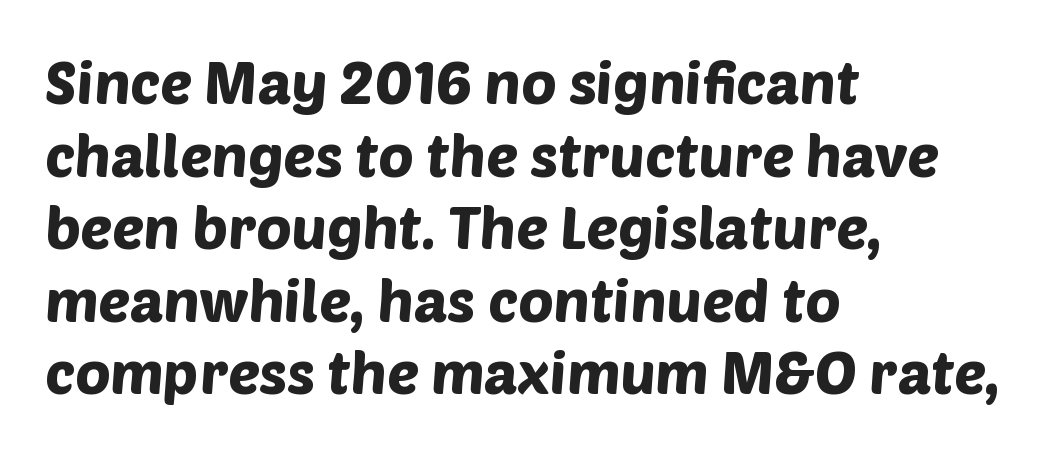
The image shows 59 px sans-serif type; set left-aligned, line spacing 1.23x, normal letter spacing, not underlined; low stroke contrast and a large x-height.
